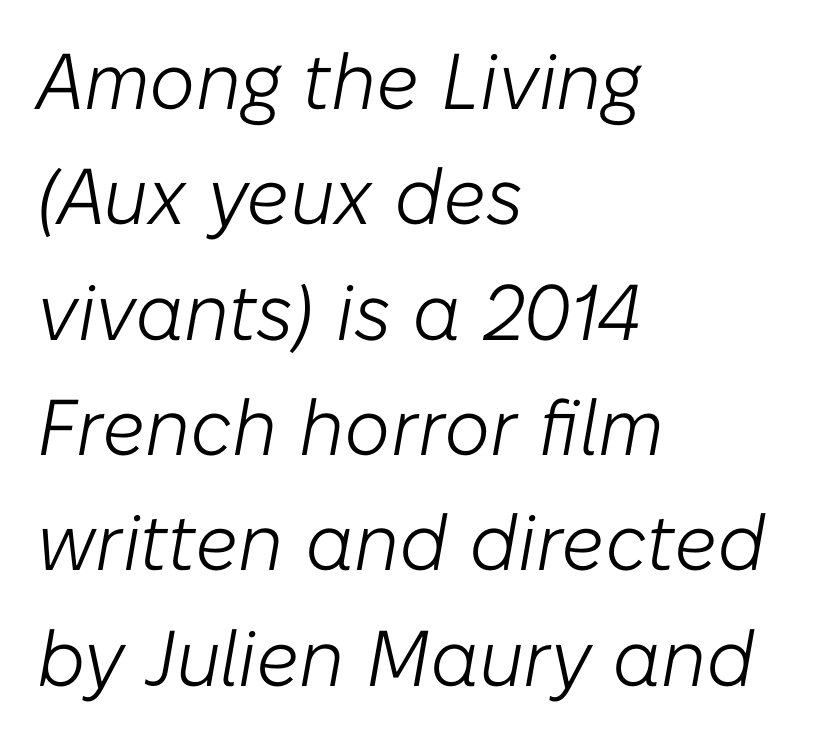
Is this a fixed-width face? No — the glyphs have proportional, varying widths. Think standard paragraph weight, or any step lighter than that. Line spacing here is normal. Nobody touched the tracking dial on this one. Typeset ragged right — the left edge is the straight one.
